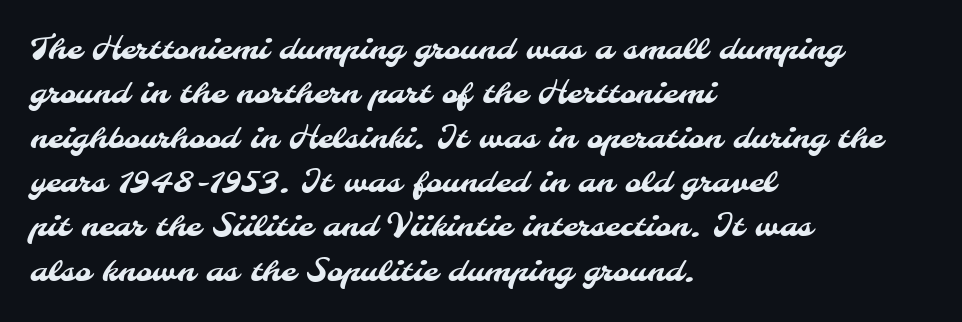
One-word summary of the alignment: left. Glyph-to-glyph distance matches everyday printed text. The letters advance in unequal steps, a hallmark of proportional type. What kind of face is this? One without serifs — a sans.
